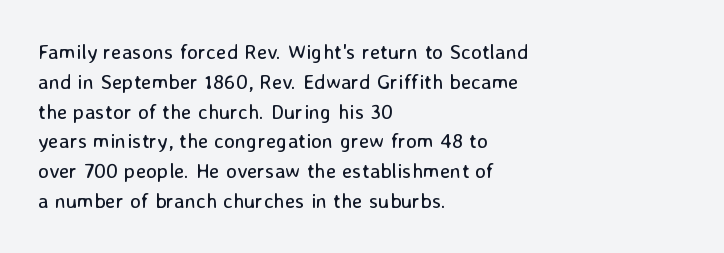
Q: Is the text bold? A: No.
Q: Is the text italic (slanted)? A: No, it is upright.
Q: Is the text underlined? A: No.
Q: How is the paragraph aligned? A: Left-aligned.
Q: Is the spacing between letters normal or unusually wide? A: Normal.
Q: Is the spacing between lines tight, normal or loose? A: Normal.
